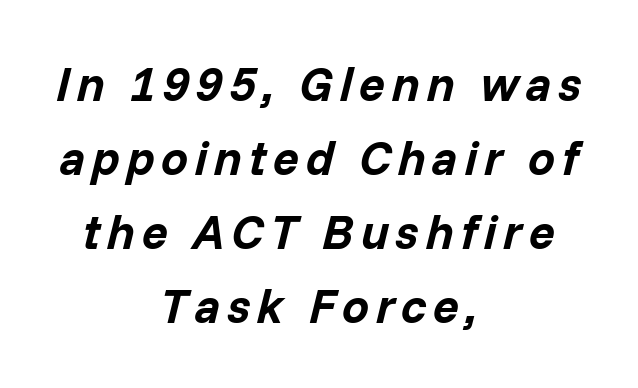
{"italic": "yes", "lean": "right", "slant_degrees": 14, "bold": "yes", "weight": "bold", "width": "normal", "stroke_contrast": "low", "x_height": "medium", "monospaced": "no", "underline": "no", "align": "center", "line_spacing": "normal", "line_spacing_ratio": 1.54, "glyph_px": 48}
